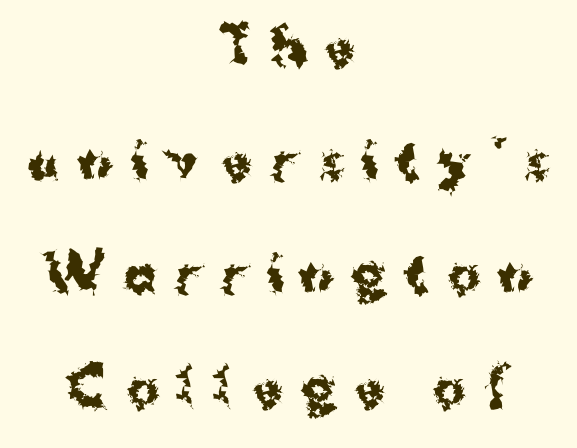
The image shows 49 px bold sans-serif type, upright; set centered, loose line spacing (2.32x), unusually wide letter spacing (+0.38 em), not underlined; medium stroke contrast and a medium x-height.
